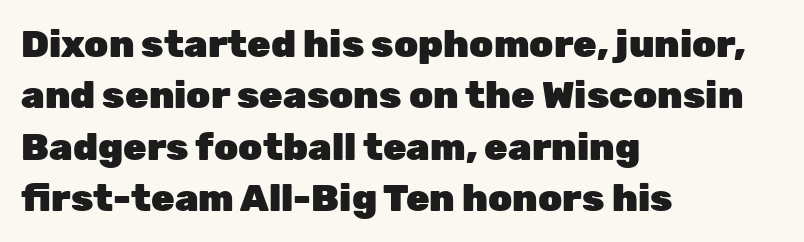
{"serif": "no", "italic": "no", "bold": "yes", "weight": "heavy", "width": "normal", "stroke_contrast": "low", "x_height": "medium", "monospaced": "no", "underline": "no", "align": "left", "line_spacing": "normal", "line_spacing_ratio": 1.35, "letter_spacing": "normal", "letter_spacing_em": 0.0, "glyph_px": 38}
